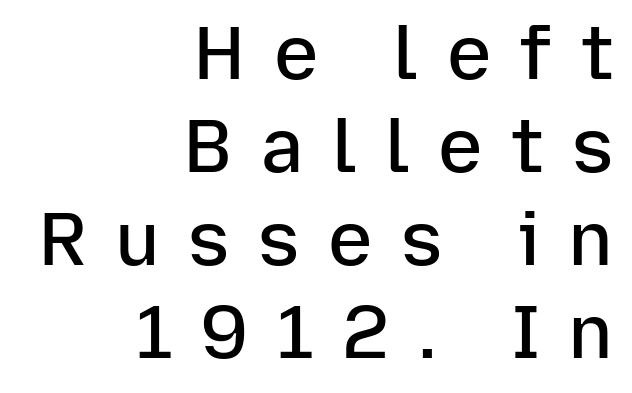
The image shows 75 px semibold sans-serif type, upright; set right-aligned, line spacing 1.24x, unusually wide letter spacing (+0.38 em), not underlined; low stroke contrast and a medium x-height.
